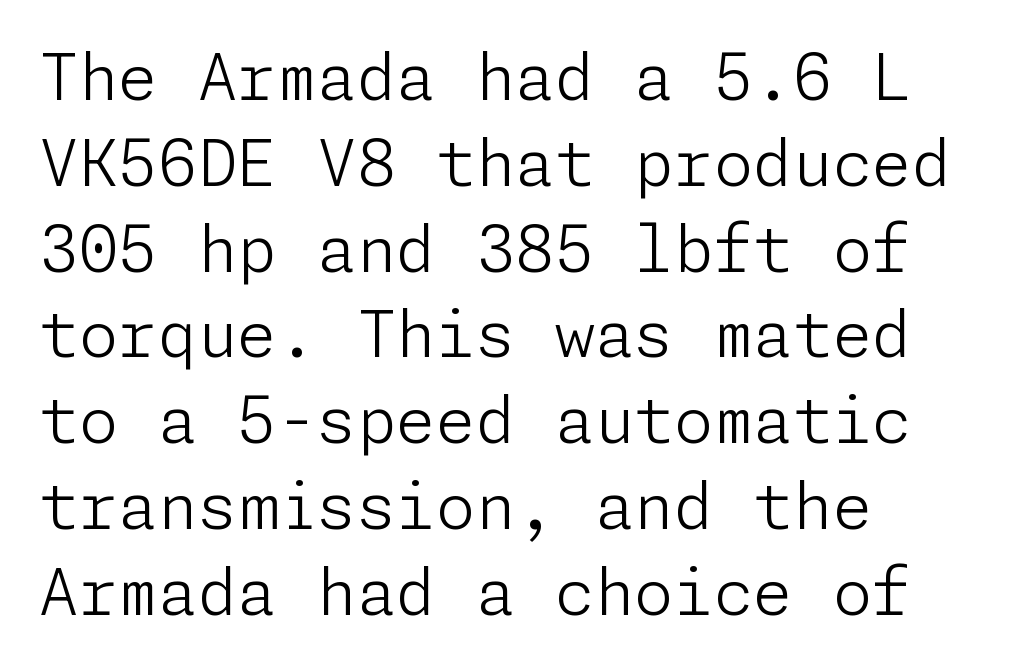
The image shows 64 px light sans-serif type, upright; set left-aligned, normal line spacing (1.34x), normal letter spacing, not underlined; low stroke contrast and a medium x-height.
